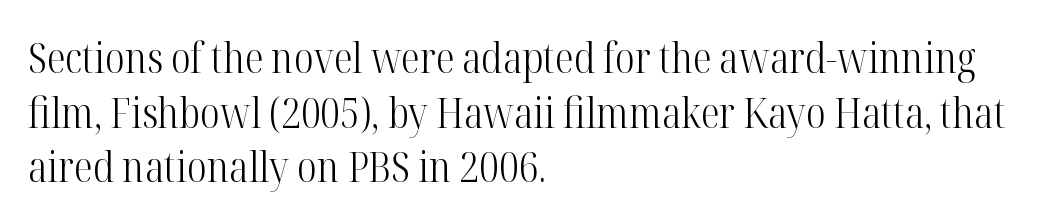
{"serif": "yes", "italic": "no", "bold": "no", "weight": "light", "width": "condensed", "stroke_contrast": "high", "x_height": "medium", "monospaced": "no", "underline": "no", "align": "left", "line_spacing": "normal", "line_spacing_ratio": 1.3, "letter_spacing": "normal", "letter_spacing_em": 0.0, "glyph_px": 42}
